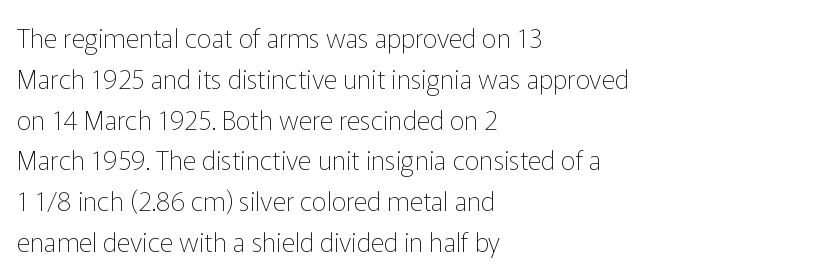
Q: Is the text bold? A: No.
Q: Is the text italic (slanted)? A: No, it is upright.
Q: Is the text underlined? A: No.
Q: How is the paragraph aligned? A: Left-aligned.
Q: Is the spacing between letters normal or unusually wide? A: Normal.
Q: Is the spacing between lines tight, normal or loose? A: Normal.
